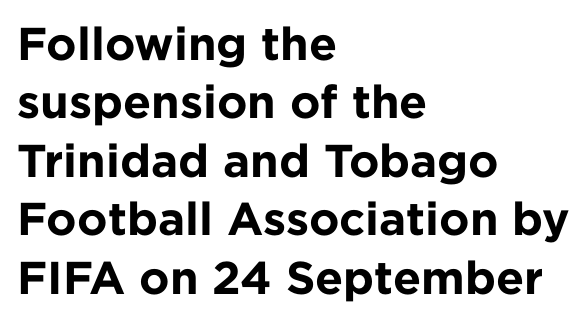
{"serif": "no", "italic": "no", "bold": "yes", "weight": "bold", "width": "normal", "stroke_contrast": "low", "x_height": "medium", "monospaced": "no", "underline": "no", "align": "left", "line_spacing": "normal", "line_spacing_ratio": 1.27, "letter_spacing": "normal", "letter_spacing_em": 0.0, "glyph_px": 46}
